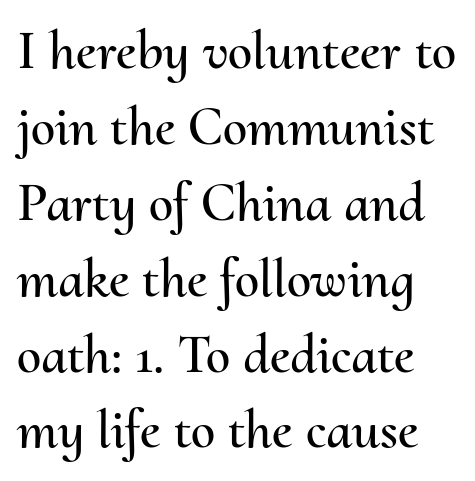
Q: Is the text italic (slanted)? A: No, it is upright.
Q: Is the text underlined? A: No.
Q: Is the spacing between letters normal or unusually wide? A: Normal.
Q: Is the spacing between lines tight, normal or loose? A: Normal.
Q: Width (condensed, normal, or wide)? A: Normal.
Q: Stroke contrast? A: Medium.
Q: x-height? A: Small.
Q: Monospaced? A: No.
